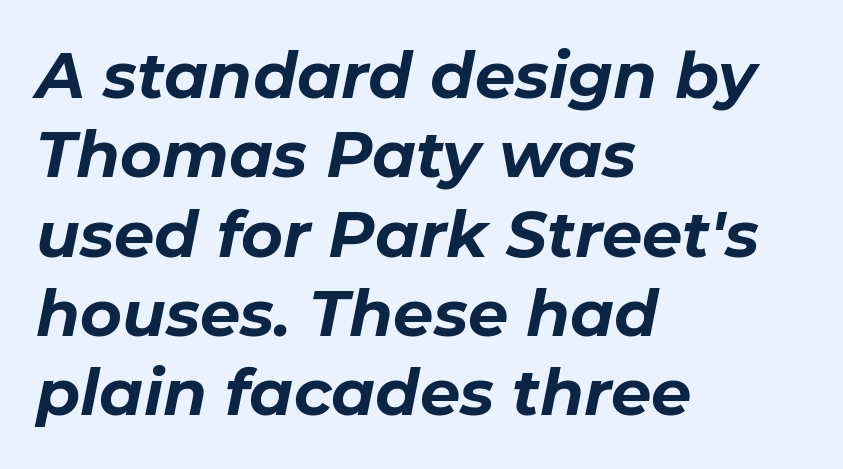
The image shows 64 px bold type, italic (leaning right); set left-aligned, line spacing 1.24x, normal letter spacing, not underlined; low stroke contrast and a medium x-height.
